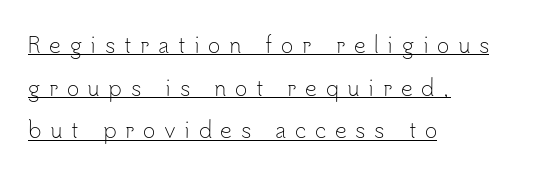
Like a heading marked for emphasis, these lines bear an underscore. You could only call the tracking loose — the letters float apart. No letter is thick-stroked: the sample isn't bold. Line spacing here is loose. The paragraph shown leans on its left margin.
